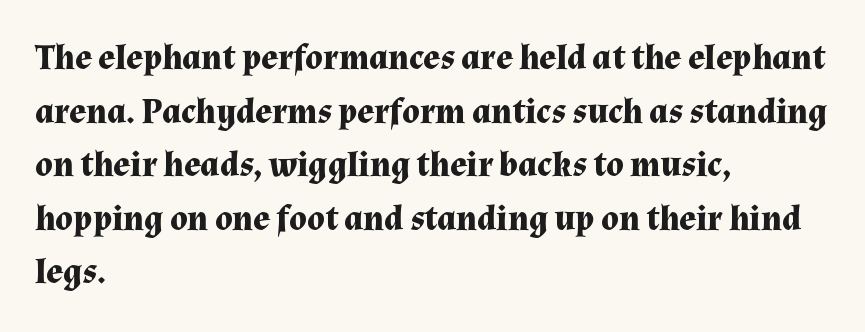
Heft: maximum for text — a bold. What's the leading like? Ordinary, nothing unusual. Observe the serifs anchoring each vertical stroke in this sample. The paragraph has a hard left edge and a soft right edge.
